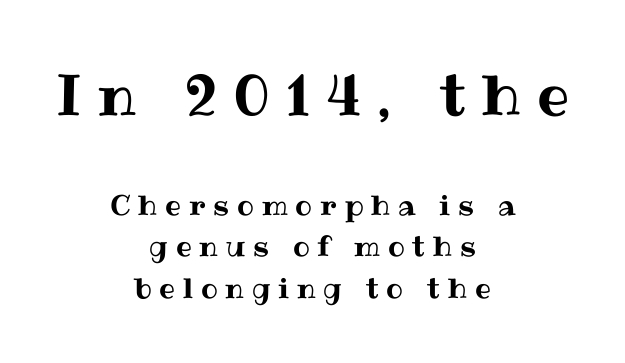
These lines sit exactly where default settings would place them. Unmarked baselines from the first word to the last. This sample uses expanded letter spacing, leaving extra air between glyphs. The setting favours the middle, as headings and verse often do. Varying glyph widths throughout — classic text-font behaviour.
